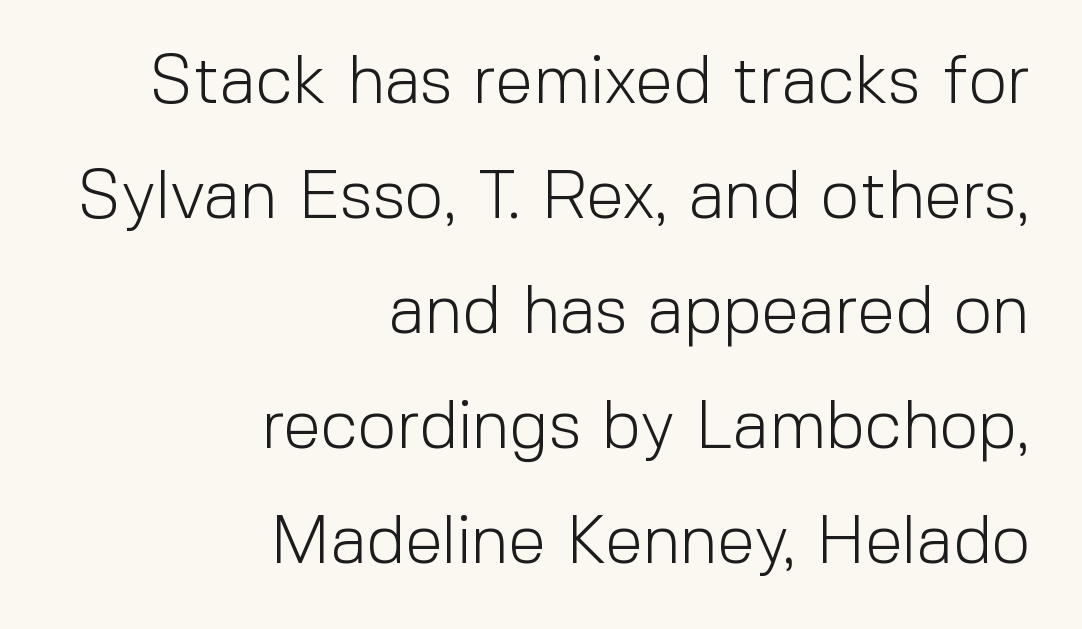
The image shows 68 px light sans-serif type, upright; set right-aligned, normal line spacing (1.69x), normal letter spacing, not underlined; a medium x-height.
